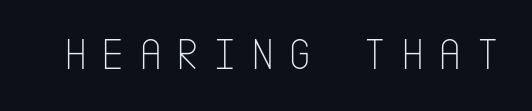
The image shows 45 px thin, condensed sans-serif type, upright; set unusually wide letter spacing (+0.31 em), not underlined; low stroke contrast and a large x-height.
